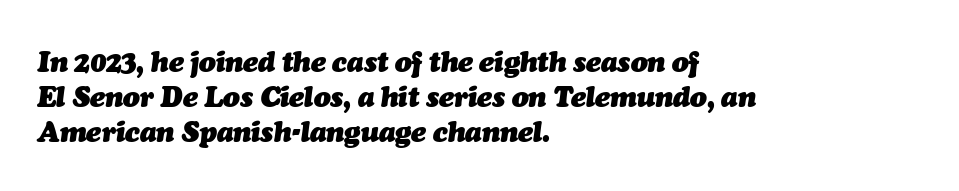
Q: Is the text bold? A: Yes.
Q: Is the text italic (slanted)? A: Yes, it leans right by about 7 degrees.
Q: Is the text underlined? A: No.
Q: How is the paragraph aligned? A: Left-aligned.
Q: Is the spacing between letters normal or unusually wide? A: Normal.
Q: Is the spacing between lines tight, normal or loose? A: Normal.
Q: Width (condensed, normal, or wide)? A: Normal.
Q: Stroke contrast? A: Medium.
Q: x-height? A: Medium.
Q: Monospaced? A: No.
